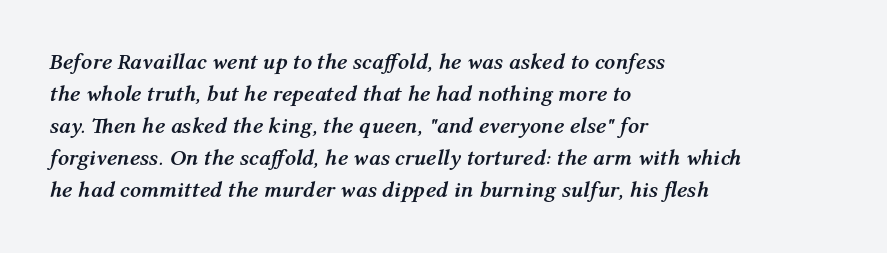
Q: Is the text bold? A: Yes.
Q: Is the text italic (slanted)? A: Yes, it leans right by about 12 degrees.
Q: Is the text underlined? A: No.
Q: How is the paragraph aligned? A: Left-aligned.
Q: Is the spacing between letters normal or unusually wide? A: Normal.
Q: Is the spacing between lines tight, normal or loose? A: Normal.
